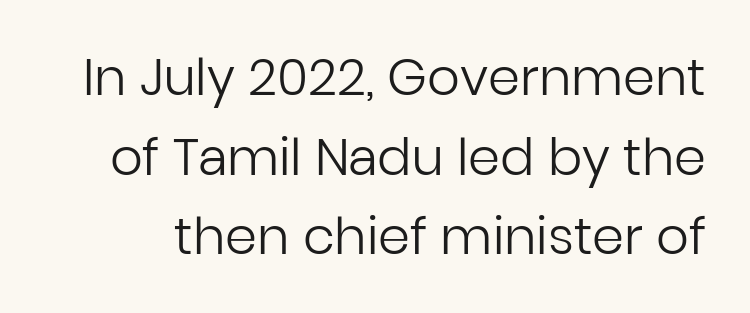
The image shows 51 px regular-weight sans-serif type, upright; set normal line spacing (1.56x), normal letter spacing, not underlined; low stroke contrast and a medium x-height.
